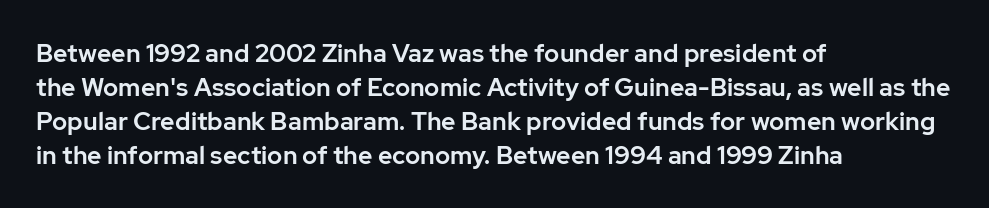
Q: Is the text italic (slanted)? A: No, it is upright.
Q: Is the text underlined? A: No.
Q: How is the paragraph aligned? A: Left-aligned.
Q: Is the spacing between letters normal or unusually wide? A: Normal.
Q: Is the spacing between lines tight, normal or loose? A: Normal.
